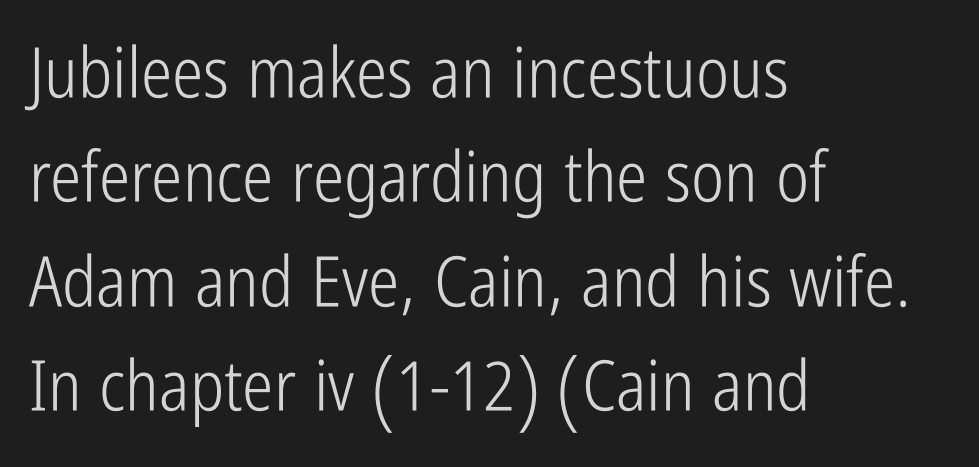
The image shows 70 px light, condensed sans-serif type, upright; set left-aligned, normal line spacing (1.49x), normal letter spacing, not underlined; low stroke contrast and a medium x-height.
